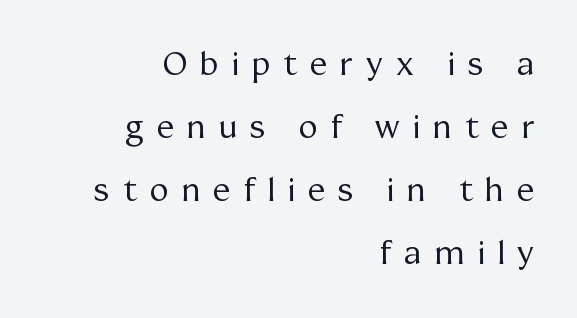
Q: Is the text bold? A: No.
Q: Is the text italic (slanted)? A: No, it is upright.
Q: Is the typeface a serif or a sans-serif typeface? A: Serif.
Q: Is the text underlined? A: No.
Q: How is the paragraph aligned? A: Right-aligned.
Q: Is the spacing between letters normal or unusually wide? A: Unusually wide.
Q: Is the spacing between lines tight, normal or loose? A: Loose.
Q: Width (condensed, normal, or wide)? A: Normal.
Q: Stroke contrast? A: Medium.
Q: x-height? A: Medium.
Q: Monospaced? A: No.
